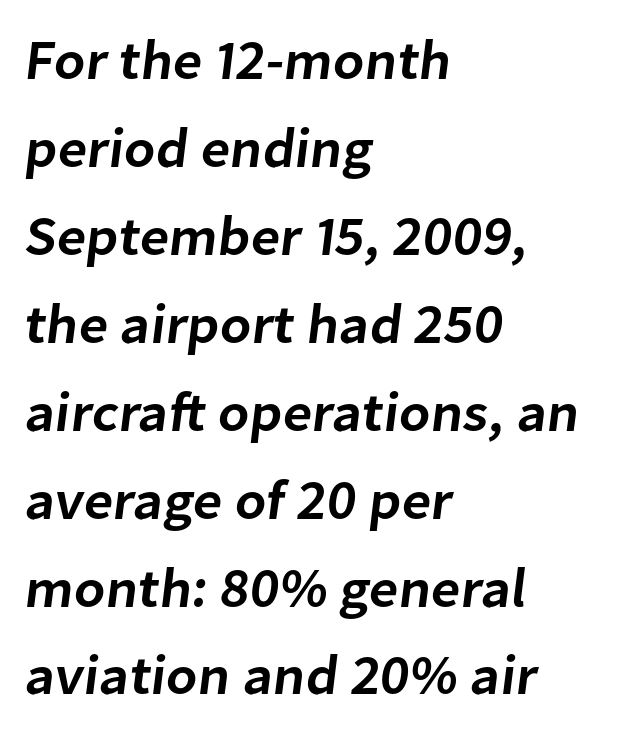
{"serif": "no", "bold": "semi", "weight": "semibold", "width": "normal", "stroke_contrast": "low", "x_height": "medium", "monospaced": "no", "underline": "no", "align": "left", "line_spacing": "normal", "line_spacing_ratio": 1.57, "letter_spacing": "normal", "letter_spacing_em": 0.0, "glyph_px": 56}
